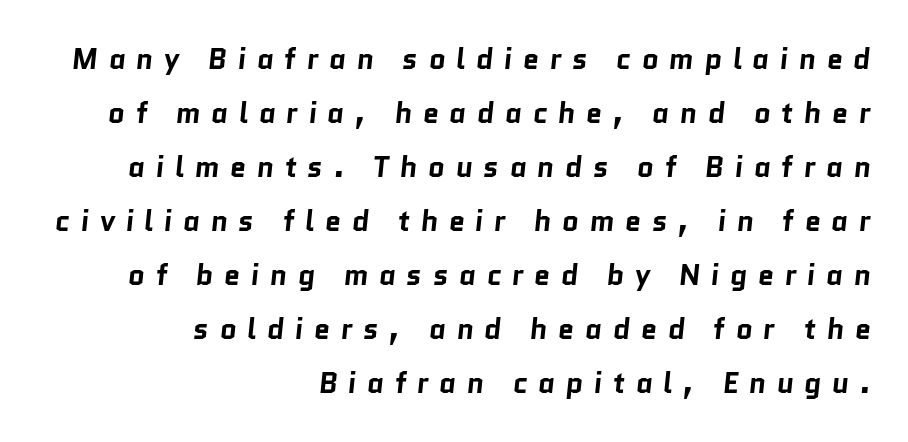
Q: Is the text bold? A: Yes.
Q: Is the typeface a serif or a sans-serif typeface? A: Sans-serif.
Q: Is the text underlined? A: No.
Q: How is the paragraph aligned? A: Right-aligned.
Q: Is the spacing between letters normal or unusually wide? A: Unusually wide.
Q: Width (condensed, normal, or wide)? A: Normal.
Q: Stroke contrast? A: Low.
Q: x-height? A: Medium.
Q: Monospaced? A: No.
